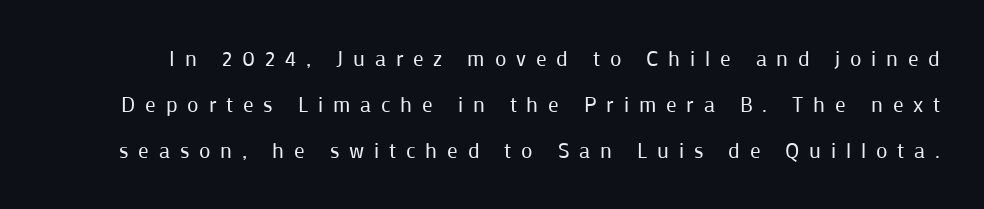
Q: Is the text bold? A: No.
Q: Is the text italic (slanted)? A: No, it is upright.
Q: Is the text underlined? A: No.
Q: Is the spacing between letters normal or unusually wide? A: Unusually wide.
Q: Is the spacing between lines tight, normal or loose? A: Loose.
